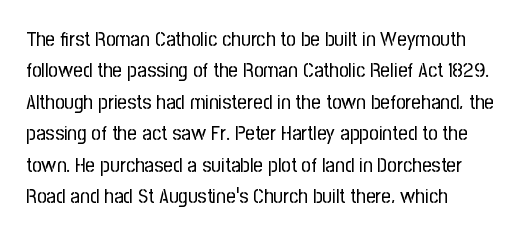
{"italic": "no", "bold": "no", "underline": "no", "align": "left", "line_spacing": "normal", "line_spacing_ratio": 1.5, "letter_spacing": "normal", "letter_spacing_em": 0.0, "glyph_px": 21}
